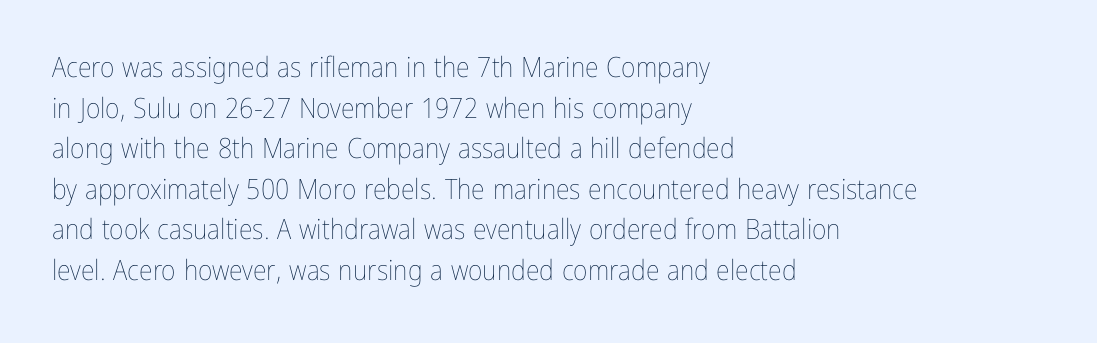
The image shows 28 px thin, condensed type, upright; set left-aligned, normal line spacing (1.45x), normal letter spacing, not underlined; low stroke contrast and a medium x-height.
